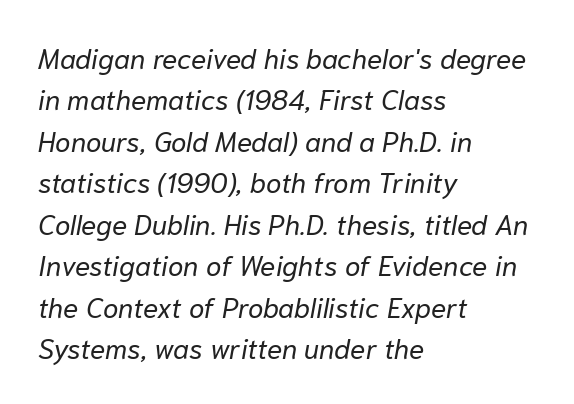
Q: Is the text bold? A: No.
Q: Is the text italic (slanted)? A: Yes, it leans right by about 10 degrees.
Q: Is the text underlined? A: No.
Q: How is the paragraph aligned? A: Left-aligned.
Q: Is the spacing between letters normal or unusually wide? A: Normal.
Q: Is the spacing between lines tight, normal or loose? A: Normal.
Q: Width (condensed, normal, or wide)? A: Normal.
Q: Stroke contrast? A: Low.
Q: x-height? A: Medium.
Q: Monospaced? A: No.
